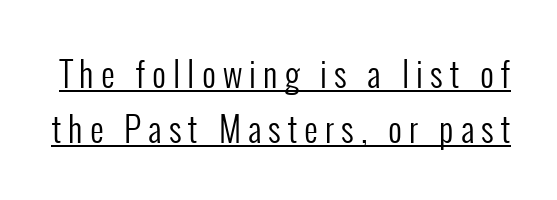
{"serif": "no", "italic": "no", "bold": "no", "weight": "regular", "width": "condensed", "stroke_contrast": "low", "x_height": "medium", "monospaced": "no", "underline": "yes", "line_spacing": "normal", "line_spacing_ratio": 1.61, "letter_spacing": "wide", "letter_spacing_em": 0.21, "glyph_px": 34}
